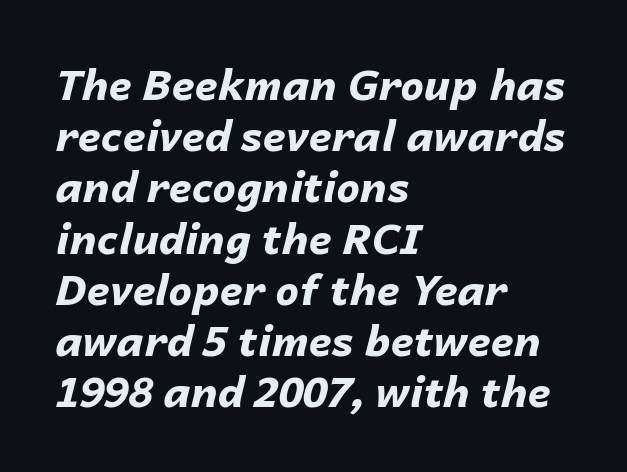
The image shows 42 px bold type, italic (leaning right); set left-aligned, line spacing 1.22x, normal letter spacing, not underlined; low stroke contrast and a medium x-height.
